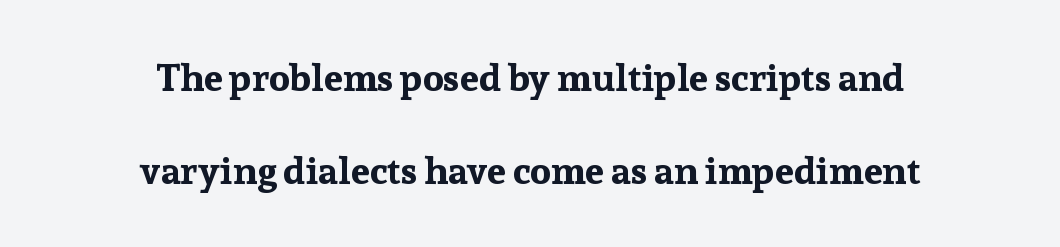
The passage shown is not underscored anywhere. Bold? Absolutely — the strokes are thick and heavy. Rendered with straight, roman letterforms. The tracking reads as untouched default to a designer's eye.
